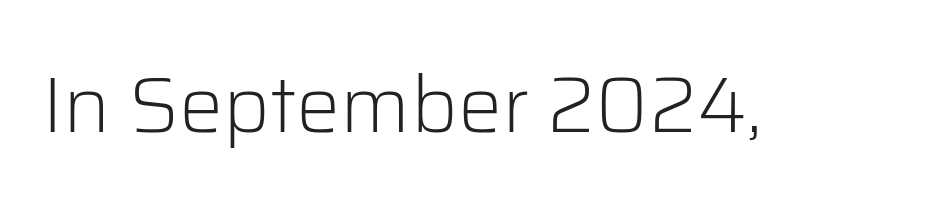
Ascenders rise straight up at ninety degrees. The space directly below the letters is spotless. What kind of face is this? One without serifs — a sans. This reads as an unemphasized weight, regular at the heaviest.
